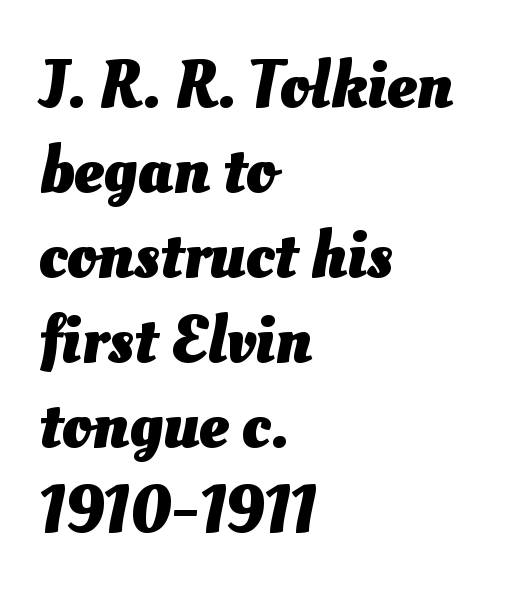
Does the leading feel generous? No, just average. The type is set solid horizontally, with unmodified tracking. The rendering uses natural spacing where letterforms have individual widths. The words here are not underlined. One-word summary of the alignment: left.
